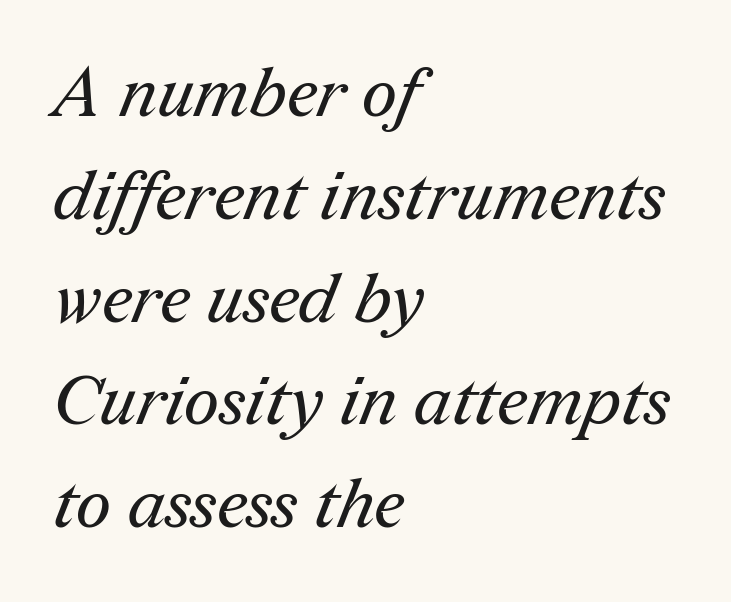
The passage shown is typed in a proportional face where columns would drift. A serif font was chosen for this passage. Baseline-to-baseline distance is the conventional proportion of letter height. Tracking here is standard; glyphs follow each other at the usual distance. The area under the type is left untouched.
